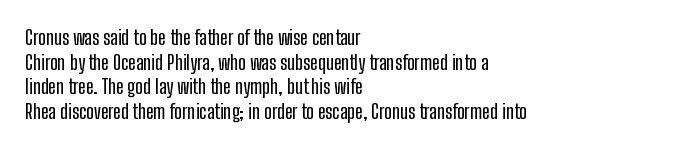
{"italic": "no", "underline": "no", "align": "left", "line_spacing_ratio": 1.23, "letter_spacing": "normal", "letter_spacing_em": 0.0, "glyph_px": 20}
